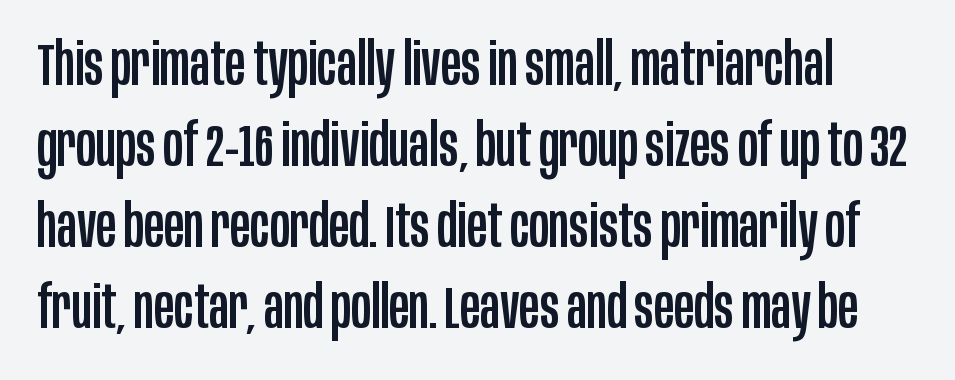
Q: Is the text italic (slanted)? A: No, it is upright.
Q: Is the typeface a serif or a sans-serif typeface? A: Sans-serif.
Q: Is the text underlined? A: No.
Q: Is the spacing between letters normal or unusually wide? A: Normal.
Q: Is the spacing between lines tight, normal or loose? A: Normal.
Q: Width (condensed, normal, or wide)? A: Condensed.
Q: Stroke contrast? A: Low.
Q: x-height? A: Large.
Q: Monospaced? A: No.
